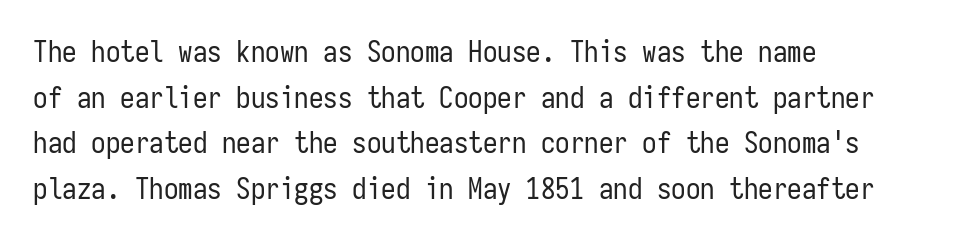
{"serif": "no", "italic": "no", "bold": "no", "weight": "regular", "width": "condensed", "stroke_contrast": "low", "x_height": "medium", "monospaced": "yes", "underline": "no", "align": "left", "line_spacing": "normal", "line_spacing_ratio": 1.57, "letter_spacing": "normal", "letter_spacing_em": 0.0, "glyph_px": 29}
